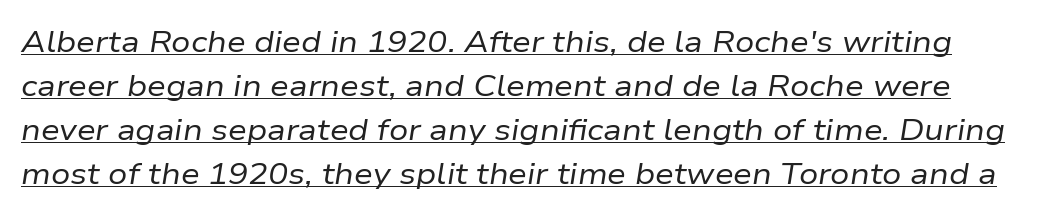
The image shows 30 px regular-weight type, italic (leaning right); set normal line spacing (1.47x), normal letter spacing, underlined; low stroke contrast and a medium x-height.
